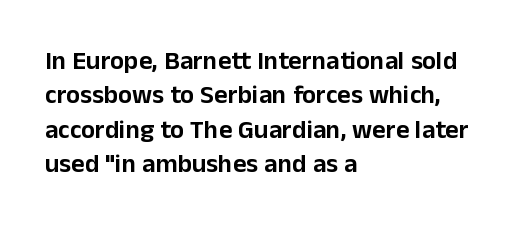
Here the glyphs are tracked normally, forming tight word shapes. Notice how the passage keeps a crisp vertical edge on the left only. A normal amount of white space separates one row of letters from the next. The string is rendered with underlining switched off.
